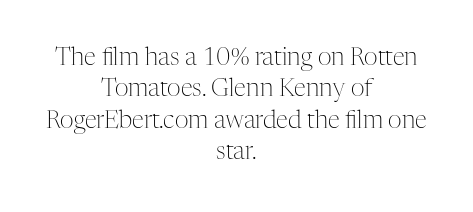
Q: Is the text bold? A: No.
Q: Is the text italic (slanted)? A: No, it is upright.
Q: Is the text underlined? A: No.
Q: How is the paragraph aligned? A: Centered.
Q: Is the spacing between letters normal or unusually wide? A: Normal.
Q: Is the spacing between lines tight, normal or loose? A: Normal.
